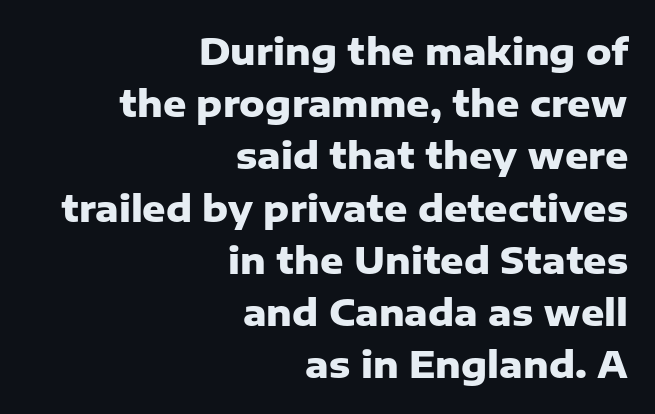
The gap between lines stays unmarked. Casual observation: everything's shoved over to the right. Weight check: bold — yes, fully. The rendering shows plain stroke endings on the letterforms — a sans-serif design.
